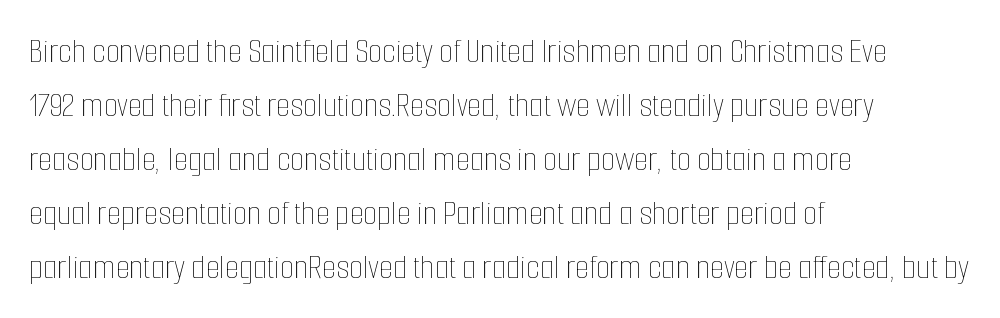
Q: Is the text bold? A: No.
Q: Is the text italic (slanted)? A: No, it is upright.
Q: Is the text underlined? A: No.
Q: How is the paragraph aligned? A: Left-aligned.
Q: Is the spacing between letters normal or unusually wide? A: Normal.
Q: Is the spacing between lines tight, normal or loose? A: Normal.
Q: Width (condensed, normal, or wide)? A: Condensed.
Q: Stroke contrast? A: Low.
Q: x-height? A: Medium.
Q: Monospaced? A: No.
